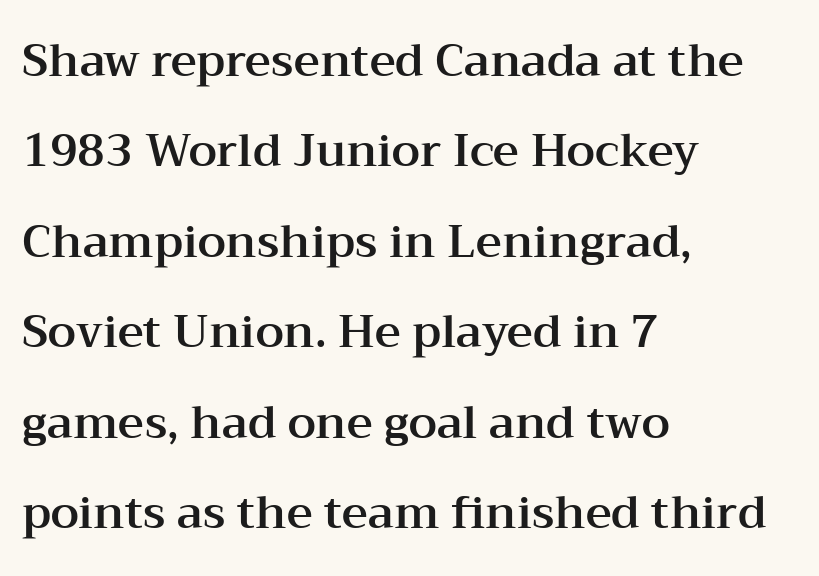
Q: Is the text italic (slanted)? A: No, it is upright.
Q: Is the typeface a serif or a sans-serif typeface? A: Serif.
Q: Is the text underlined? A: No.
Q: How is the paragraph aligned? A: Left-aligned.
Q: Is the spacing between letters normal or unusually wide? A: Normal.
Q: Is the spacing between lines tight, normal or loose? A: Loose.
Q: Width (condensed, normal, or wide)? A: Wide.
Q: Stroke contrast? A: Medium.
Q: x-height? A: Medium.
Q: Monospaced? A: No.
